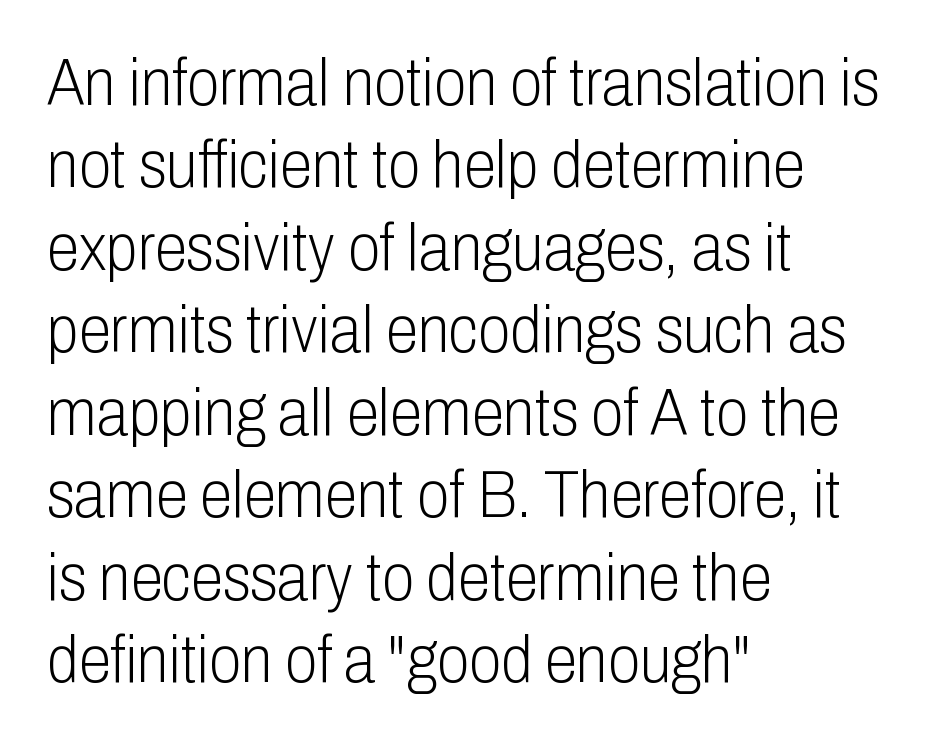
{"serif": "no", "italic": "no", "bold": "no", "weight": "light", "width": "condensed", "stroke_contrast": "low", "x_height": "medium", "monospaced": "no", "underline": "no", "align": "left", "line_spacing": "normal", "line_spacing_ratio": 1.25, "letter_spacing": "normal", "letter_spacing_em": 0.0, "glyph_px": 66}
